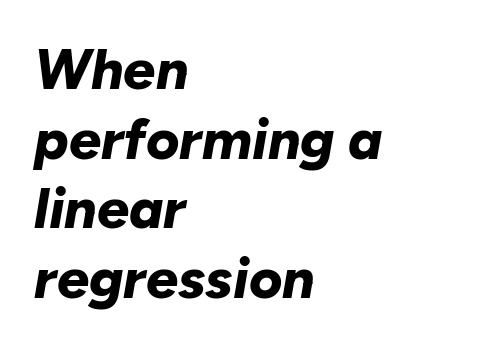
{"italic": "yes", "lean": "right", "slant_degrees": 10, "bold": "yes", "weight": "bold", "width": "normal", "stroke_contrast": "low", "x_height": "medium", "monospaced": "no", "underline": "no", "align": "left", "line_spacing_ratio": 1.22, "letter_spacing": "normal", "letter_spacing_em": 0.0, "glyph_px": 57}
